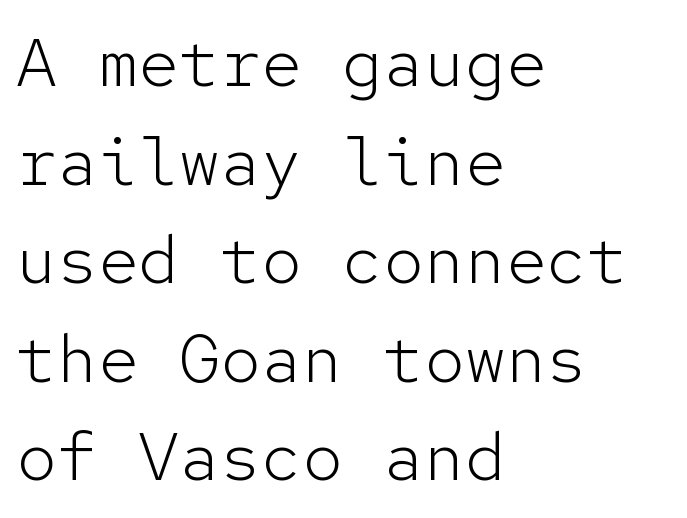
Q: Is the text bold? A: No.
Q: Is the text italic (slanted)? A: No, it is upright.
Q: Is the typeface a serif or a sans-serif typeface? A: Sans-serif.
Q: Is the text underlined? A: No.
Q: How is the paragraph aligned? A: Left-aligned.
Q: Is the spacing between letters normal or unusually wide? A: Normal.
Q: Is the spacing between lines tight, normal or loose? A: Normal.
Q: Width (condensed, normal, or wide)? A: Normal.
Q: Stroke contrast? A: Low.
Q: x-height? A: Medium.
Q: Monospaced? A: Yes.
